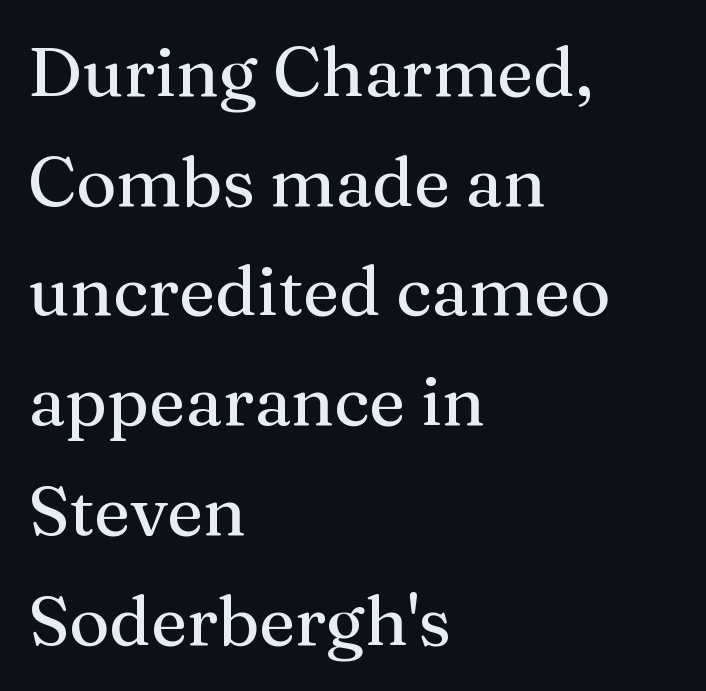
The image shows 69 px serif type, upright; set left-aligned, normal line spacing (1.59x), normal letter spacing, not underlined; medium stroke contrast and a medium x-height.
